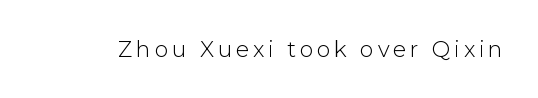
The specimen reads as upright at a glance. The face looks like a standard text weight, possibly lighter. Nobody drew a line under any word here.
